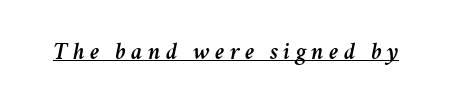
{"italic": "yes", "lean": "right", "slant_degrees": 11, "underline": "yes", "letter_spacing": "wide", "letter_spacing_em": 0.22, "glyph_px": 24}
